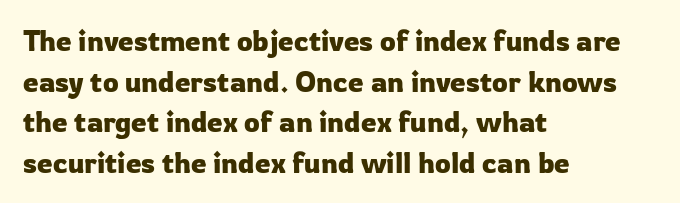
The rendering uses natural spacing where letterforms have individual widths. These lines were composed using upright roman letters. Observe the ordinary spacing: letters are neighbours, not strangers. The block of text has a typical density, with ordinary space between rows. Unlike a traditional serif, this face leaves its strokes unadorned. Honestly, there is no underline to notice here at all.
